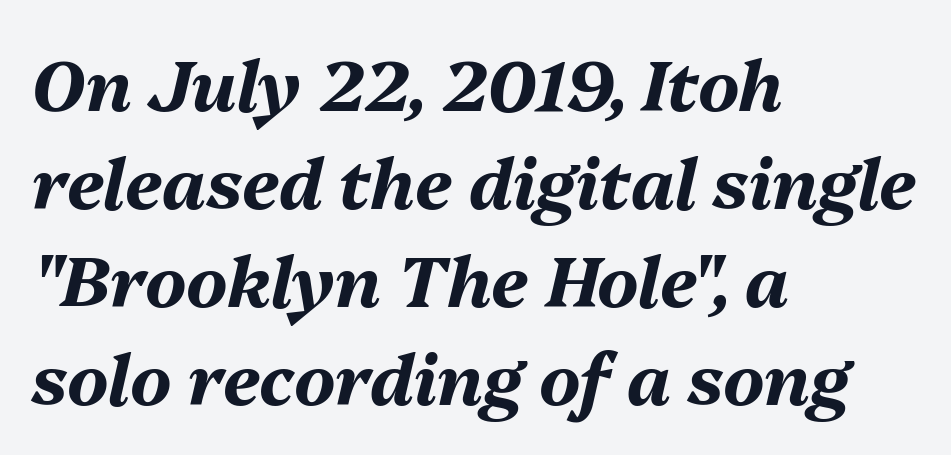
{"italic": "yes", "lean": "right", "slant_degrees": 13, "bold": "yes", "weight": "bold", "width": "normal", "stroke_contrast": "medium", "x_height": "medium", "monospaced": "no", "underline": "no", "align": "left", "line_spacing": "normal", "line_spacing_ratio": 1.4, "letter_spacing": "normal", "letter_spacing_em": 0.0, "glyph_px": 70}
